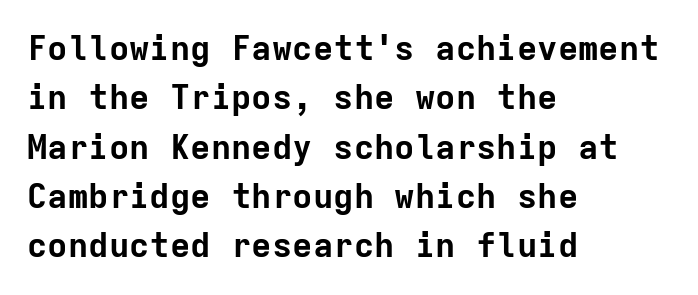
{"serif": "no", "italic": "no", "bold": "yes", "weight": "bold", "width": "normal", "stroke_contrast": "low", "x_height": "medium", "monospaced": "yes", "underline": "no", "align": "left", "line_spacing": "normal", "line_spacing_ratio": 1.45, "letter_spacing": "normal", "letter_spacing_em": 0.0, "glyph_px": 34}
